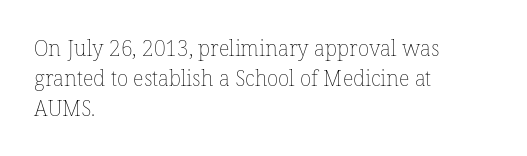
Q: Is the text bold? A: No.
Q: Is the text italic (slanted)? A: No, it is upright.
Q: Is the text underlined? A: No.
Q: How is the paragraph aligned? A: Left-aligned.
Q: Is the spacing between letters normal or unusually wide? A: Normal.
Q: Is the spacing between lines tight, normal or loose? A: Normal.
